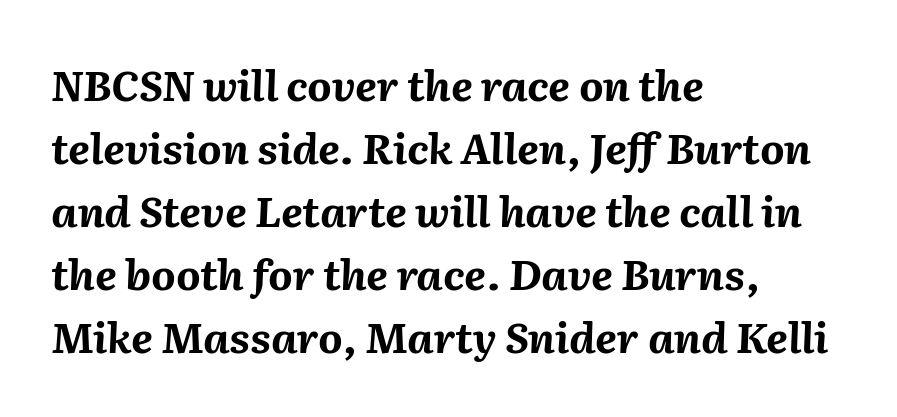
The image shows 42 px bold type, italic (leaning right); set left-aligned, normal line spacing (1.5x), normal letter spacing, not underlined; medium stroke contrast and a medium x-height.
